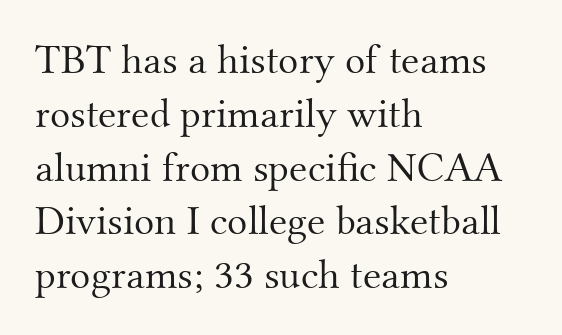
The image shows 42 px light serif type, upright; set left-aligned, normal line spacing (1.28x), normal letter spacing, not underlined; medium stroke contrast and a small x-height.
